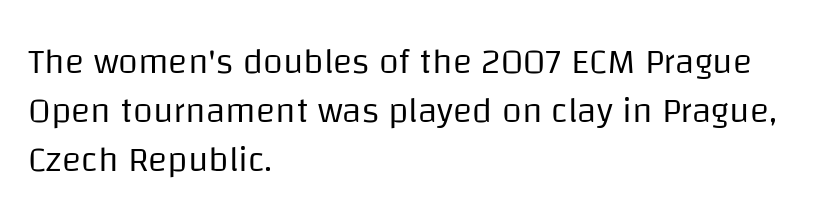
Examine the stroke ends and you'll find no serifs. These lines sit exactly where default settings would place them. Varying glyph widths throughout — classic text-font behaviour. The lines are quadded left. Has an underline been added? It has not. The face used here is rendered with its standard letterfit.
